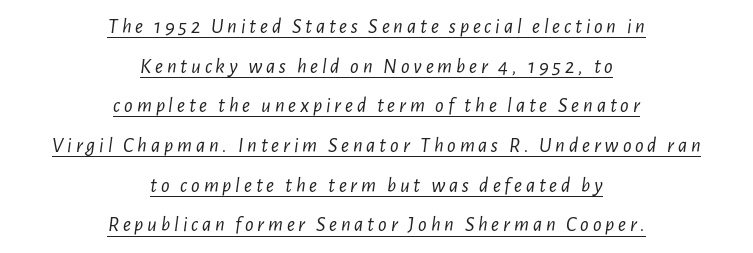
The image shows 21 px text type, italic (leaning right); set centered, line spacing 1.89x, underlined.
